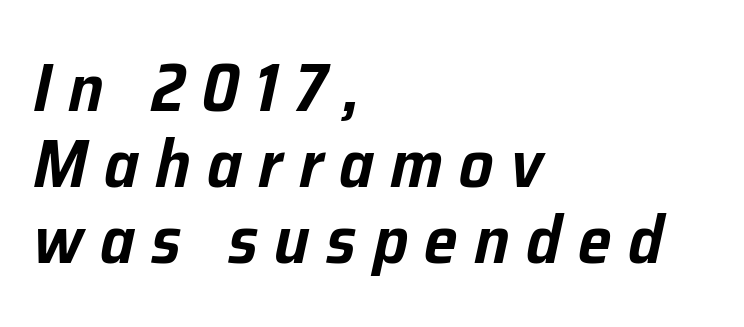
{"italic": "yes", "lean": "right", "slant_degrees": 12, "width": "normal", "stroke_contrast": "low", "x_height": "medium", "monospaced": "no", "underline": "no", "align": "left", "line_spacing": "tight", "line_spacing_ratio": 1.12, "letter_spacing": "wide", "letter_spacing_em": 0.24, "glyph_px": 68}
